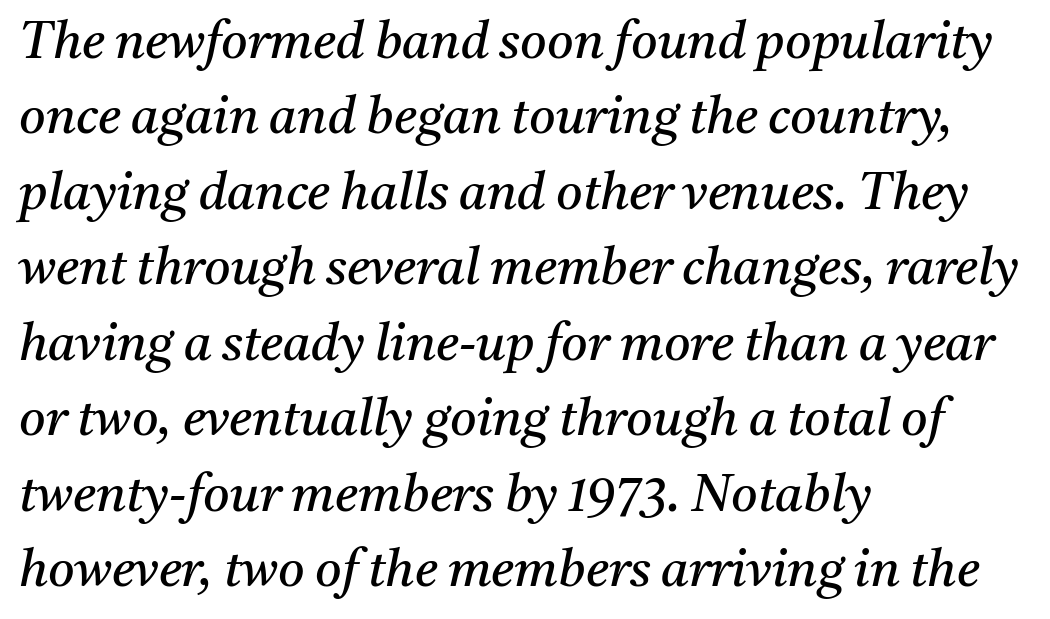
These lines were composed using italics. The typesetting does not lean heavy: it is not bold. Reading down the column, the eye jumps a familiar distance to each next line. Note: serifs present on the glyphs.
